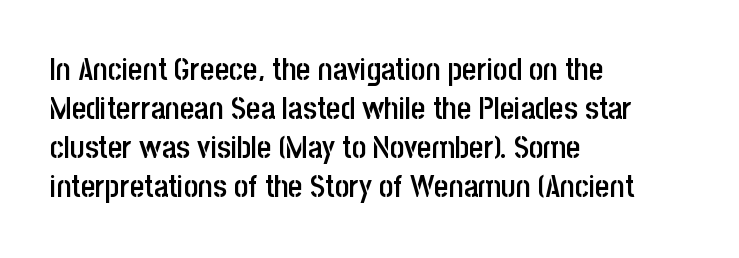
Look at the bottom of the vertical strokes: they stop flat, with no serifs. These lines keep a tight, regular rhythm from letter to letter. The lettering stays uniformly vertical, giving the passage a roman look. The rendering uses a moderate line-height, typical for paragraphs. Proportional: the letters do not fall into vertical columns. Descenders hang freely into open space.
